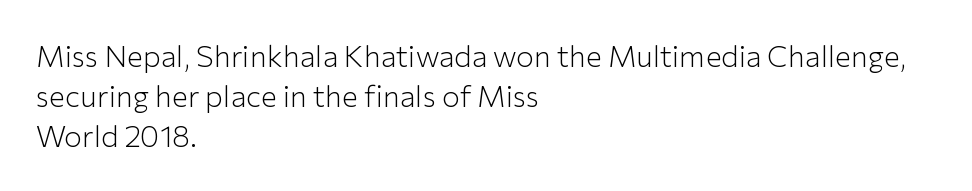
Designer's note — italics off, roman on. Where is the straight margin? On the left. The passage shown is typed in a proportional face where columns would drift. Regular leading. Font category for this specimen: sans-serif. Nothing heavy about these letters — not bold at all.
